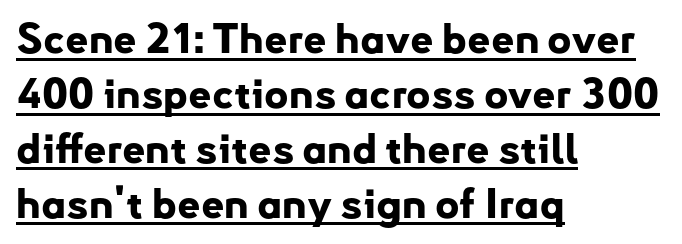
{"serif": "no", "italic": "no", "bold": "yes", "weight": "bold", "width": "normal", "stroke_contrast": "low", "x_height": "small", "monospaced": "no", "underline": "yes", "align": "left", "line_spacing": "normal", "line_spacing_ratio": 1.34, "letter_spacing": "normal", "letter_spacing_em": 0.0, "glyph_px": 41}
